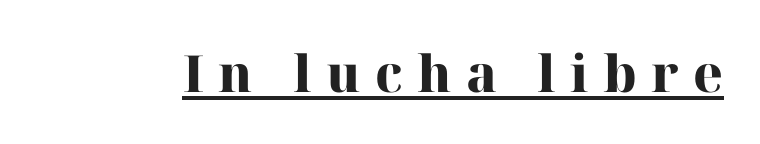
The image shows 51 px heavy serif type, upright; set unusually wide letter spacing (+0.28 em), underlined; high stroke contrast and a medium x-height.
